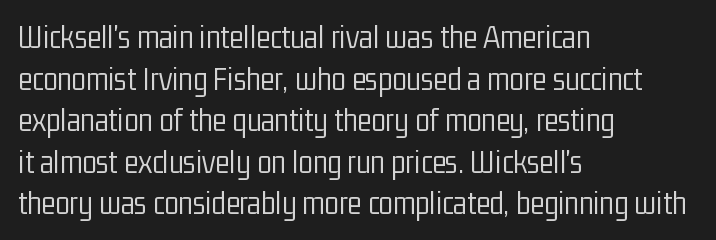
The image shows 33 px light, condensed sans-serif type, upright; set left-aligned, normal line spacing (1.26x), normal letter spacing, not underlined; low stroke contrast and a medium x-height.
